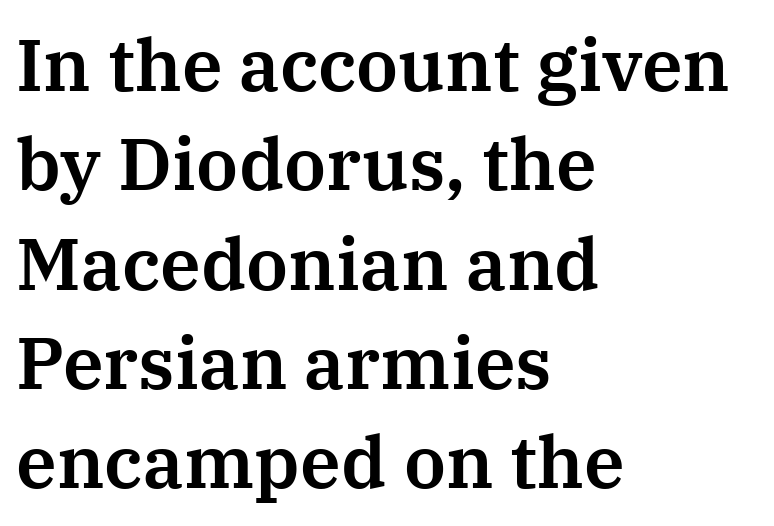
The image shows 73 px serif type, upright; set left-aligned, normal line spacing (1.36x), normal letter spacing, not underlined; medium stroke contrast and a medium x-height.
